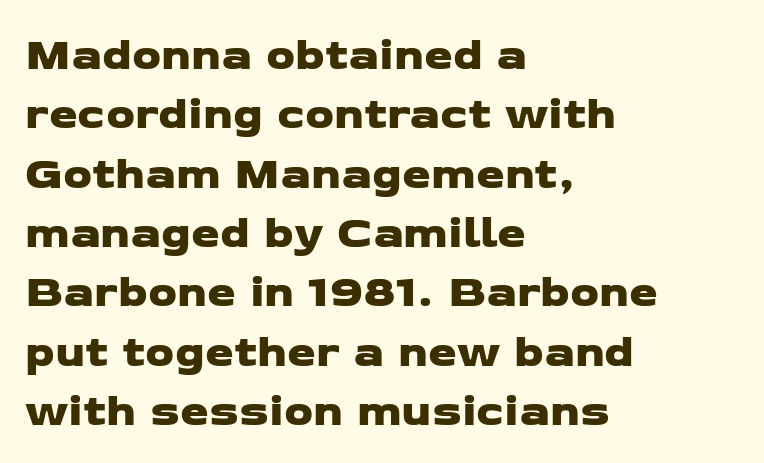
The image shows 46 px wide sans-serif type; set left-aligned, normal line spacing (1.29x), normal letter spacing, not underlined; low stroke contrast and a medium x-height.
